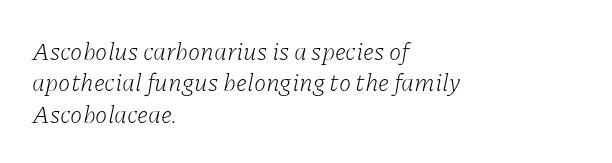
The area under the type is left untouched. Emphasis-style slanted type is in use. If you measured baseline to baseline, you'd find a middling distance. Letters have the restrained weight of plain body copy at most. Reading down the block, your eye returns to a fixed left position each line.
